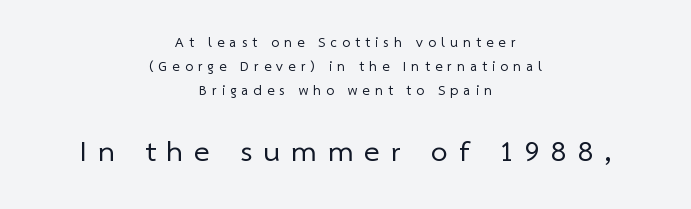
The image shows 30 px regular-weight sans-serif type; set centered, line spacing 1.73x, unusually wide letter spacing (+0.37 em), not underlined; the second (bottom) block is 2.14x larger; low stroke contrast and a medium x-height.
